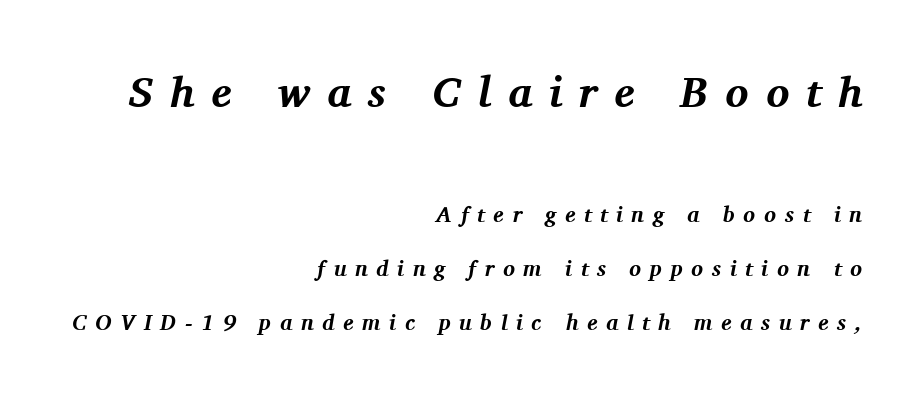
Q: Is the text bold? A: Yes.
Q: Is the text italic (slanted)? A: Yes, it leans right by about 11 degrees.
Q: Is the typeface a serif or a sans-serif typeface? A: Serif.
Q: Is the text underlined? A: No.
Q: How is the paragraph aligned? A: Right-aligned.
Q: Is the spacing between letters normal or unusually wide? A: Unusually wide.
Q: Is the spacing between lines tight, normal or loose? A: Loose.
Q: Which block of text is set in a larger size, the first (top) or the second (bottom)? A: The first (top) one.
Q: Width (condensed, normal, or wide)? A: Normal.
Q: Stroke contrast? A: Medium.
Q: x-height? A: Medium.
Q: Monospaced? A: No.
